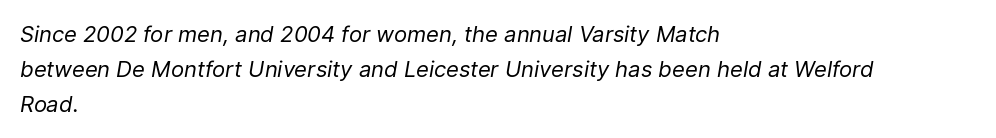
The image shows 22 px text type, italic (leaning right); set left-aligned, normal line spacing (1.59x), normal letter spacing, not underlined.
